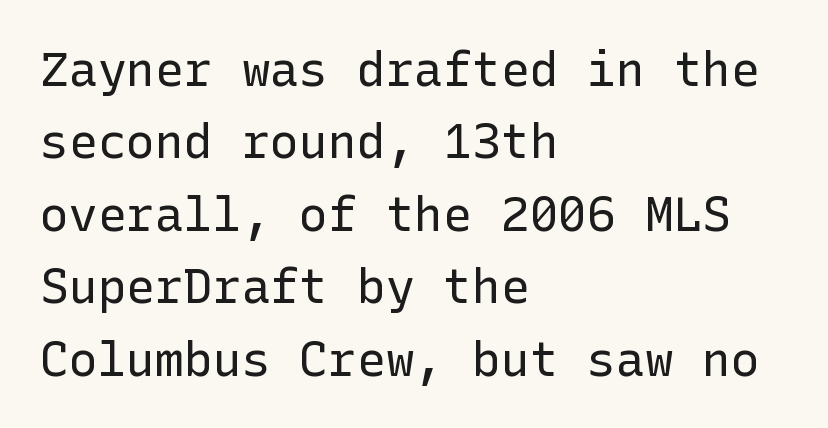
{"serif": "no", "italic": "no", "bold": "no", "weight": "regular", "width": "normal", "stroke_contrast": "low", "x_height": "medium", "underline": "no", "align": "left", "line_spacing": "normal", "line_spacing_ratio": 1.51, "letter_spacing": "normal", "letter_spacing_em": 0.0, "glyph_px": 48}
